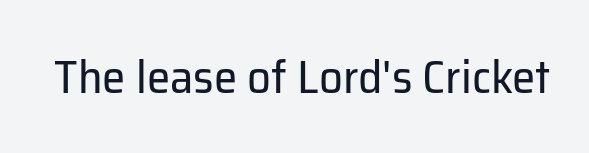
Check under the words: just untouched page. Compared with typical body copy, the letter spacing here is the same. A typesetter would call this proportional, since set widths differ per character. Vertical stems look standard width or narrower in stroke.
